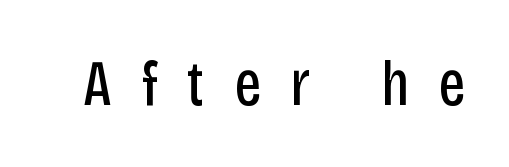
The image shows 65 px regular-weight, condensed sans-serif type, upright; set unusually wide letter spacing (+0.45 em), not underlined; low stroke contrast and a large x-height.
